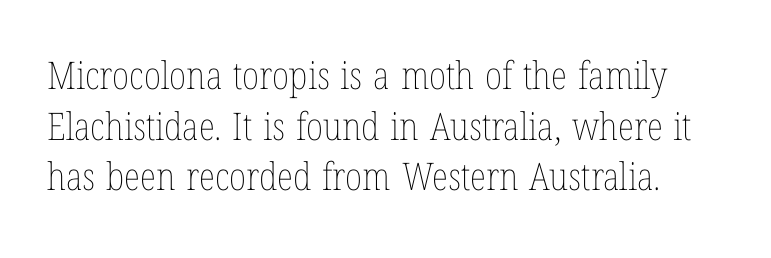
The image shows 38 px thin, condensed type, upright; set normal line spacing (1.33x), normal letter spacing, not underlined; low stroke contrast and a medium x-height.
